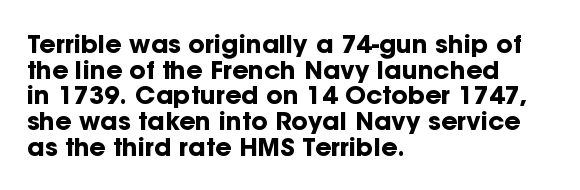
Q: Is the text bold? A: Yes.
Q: Is the text italic (slanted)? A: No, it is upright.
Q: Is the text underlined? A: No.
Q: How is the paragraph aligned? A: Left-aligned.
Q: Is the spacing between letters normal or unusually wide? A: Normal.
Q: Is the spacing between lines tight, normal or loose? A: Tight.
